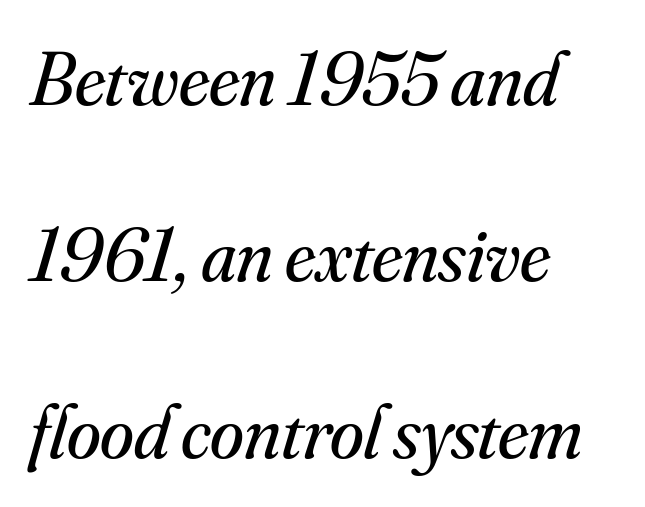
The strokes are not fattened; the text isn't bold. These lines are rendered in a variable-pitch font. The face used here has a pronounced slope to its letters. Stroke terminals: seriffed.
